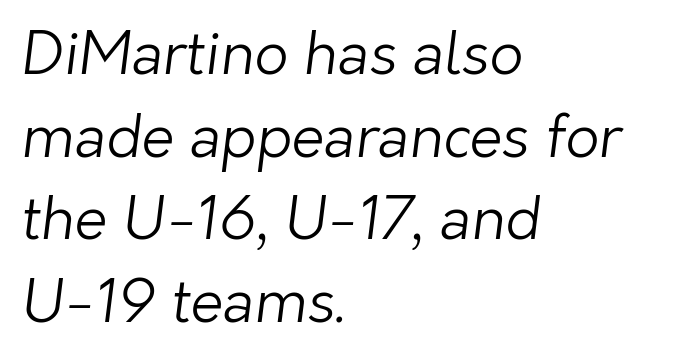
{"serif": "no", "bold": "no", "weight": "light", "width": "normal", "stroke_contrast": "low", "x_height": "medium", "monospaced": "no", "underline": "no", "align": "left", "line_spacing": "normal", "line_spacing_ratio": 1.4, "letter_spacing": "normal", "letter_spacing_em": 0.0, "glyph_px": 59}
